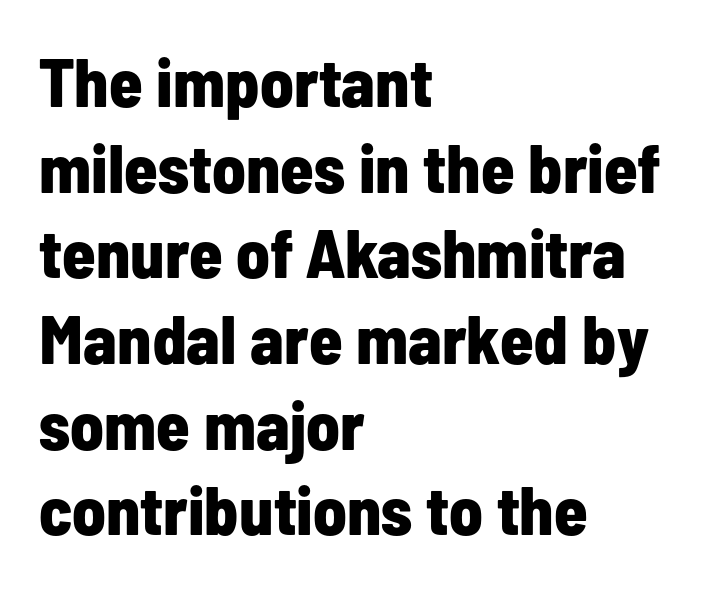
The image shows 68 px bold, condensed sans-serif type, upright; set left-aligned, normal line spacing (1.26x), normal letter spacing, not underlined; low stroke contrast and a medium x-height.
